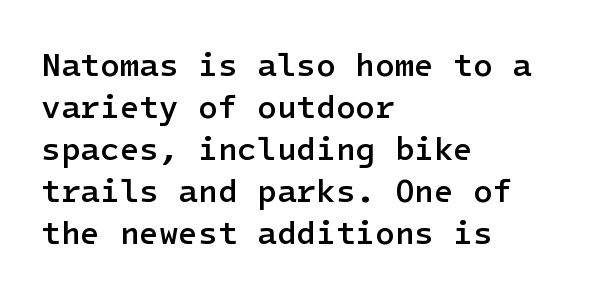
{"serif": "no", "italic": "no", "bold": "semi", "weight": "semibold", "width": "normal", "stroke_contrast": "low", "x_height": "medium", "underline": "no", "align": "left", "line_spacing": "normal", "line_spacing_ratio": 1.31, "letter_spacing": "normal", "letter_spacing_em": 0.0, "glyph_px": 32}
